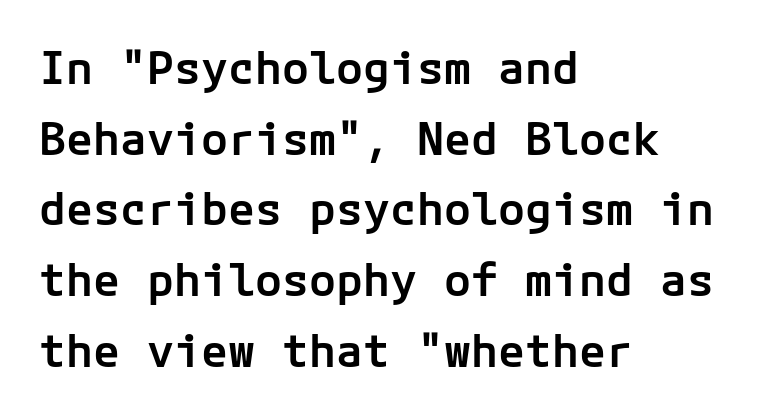
The image shows 45 px semibold sans-serif type, upright; set left-aligned, normal line spacing (1.57x), normal letter spacing, not underlined; low stroke contrast and a medium x-height.
